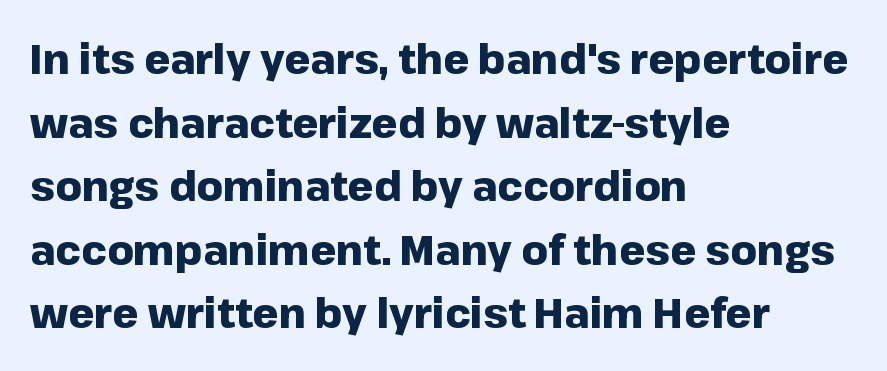
{"serif": "no", "italic": "no", "bold": "yes", "weight": "heavy", "width": "normal", "stroke_contrast": "low", "x_height": "medium", "monospaced": "no", "underline": "no", "align": "left", "line_spacing": "normal", "line_spacing_ratio": 1.55, "letter_spacing": "normal", "letter_spacing_em": 0.0, "glyph_px": 41}
